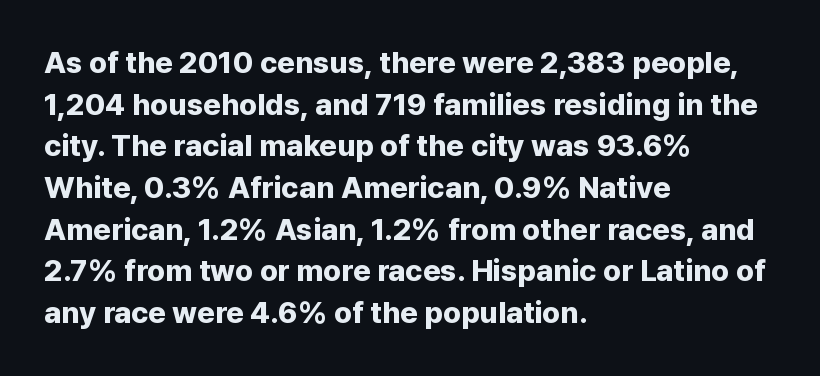
{"serif": "no", "italic": "no", "bold": "yes", "weight": "bold", "width": "normal", "stroke_contrast": "low", "x_height": "medium", "monospaced": "no", "underline": "no", "align": "left", "line_spacing": "normal", "line_spacing_ratio": 1.39, "letter_spacing": "normal", "letter_spacing_em": 0.0, "glyph_px": 30}
